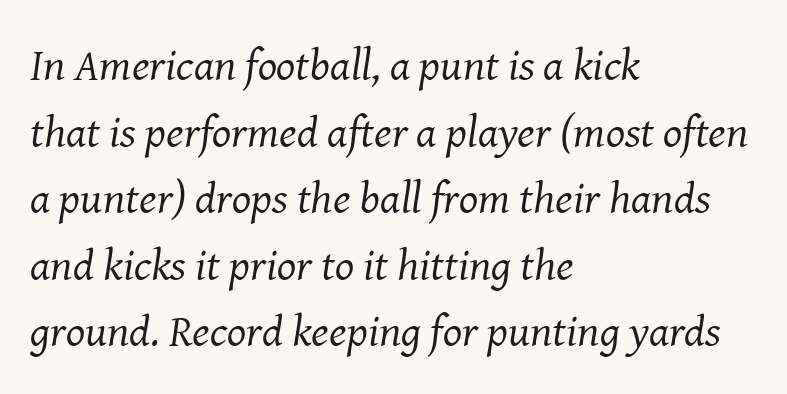
Tracking here is standard; glyphs follow each other at the usual distance. Does the copy run flush right? No — it runs flush left. Stroke mass is kept to a normal reading level or below. Notice how the stems are inclined rather than vertical — that's the hallmark of italics. Here the designer chose a conventional face with non-uniform glyph widths.
